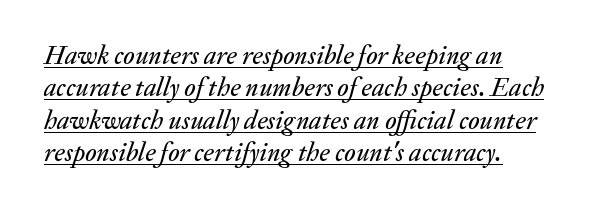
{"italic": "yes", "lean": "right", "slant_degrees": 20, "underline": "yes", "align": "left", "line_spacing": "normal", "line_spacing_ratio": 1.25, "letter_spacing": "normal", "letter_spacing_em": 0.0, "glyph_px": 26}
